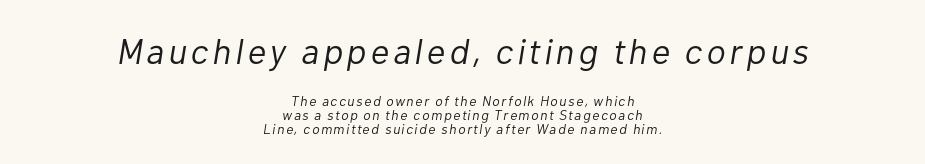
The image shows 36 px light type, italic (leaning right); set centered, tight line spacing (1.02x), not underlined; the first (top) block is 2.57x larger; low stroke contrast and a medium x-height.
